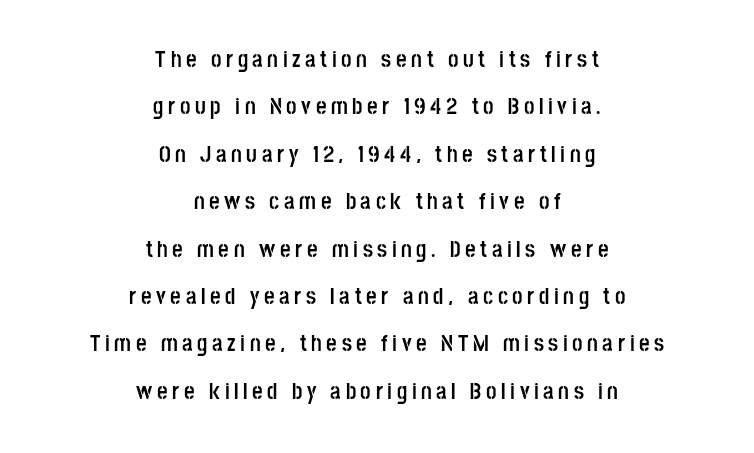
Vertically, the passage feels expansive, rows floating well apart. Here the glyphs are tracked loosely, breaking word shapes into spaced letters. Notice how thick the strokes are: this is what a full bold looks like. Does the lettering tilt? It doesn't — this is upright. Compared with a flush-left layout, this one balances lines on the center instead.
